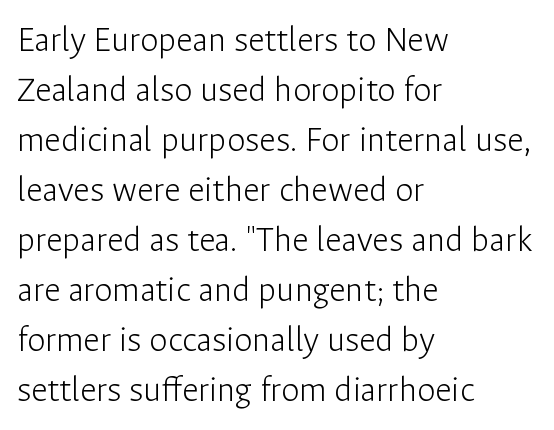
Tracking value appears to be zero — textbook default spacing. Layout note: lines flush left. Varying glyph widths throughout — classic text-font behaviour. No heavy texture on the line: the type isn't bold. Underlining? Definitely not there.
